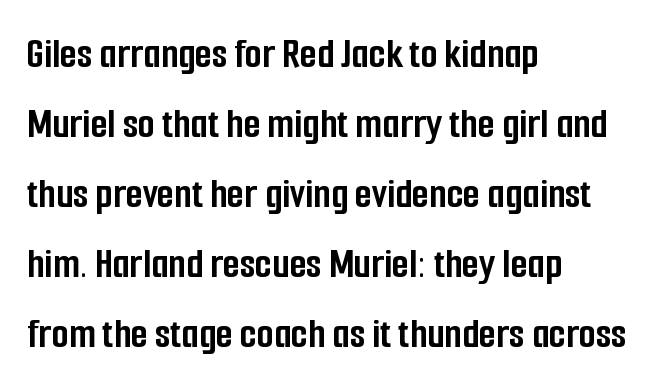
Is the block centered? No — it sits flush against the left margin. Leading: standard. This sample uses an upright cut, with every glyph sitting square on the baseline. The letterforms sit shoulder to shoulder at normal distance. Regarding serifs, this sample does without them.
